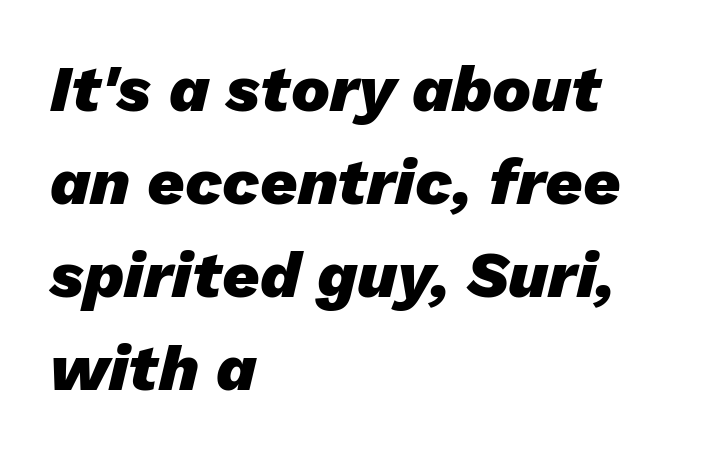
The image shows 65 px heavy type, italic (leaning right); set left-aligned, normal line spacing (1.43x), normal letter spacing, not underlined; low stroke contrast and a medium x-height.
